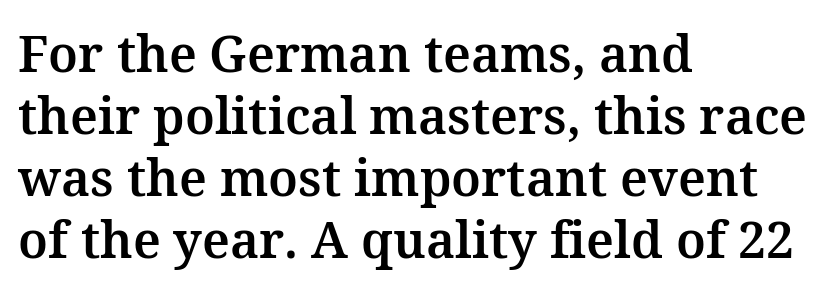
Q: Is the text italic (slanted)? A: No, it is upright.
Q: Is the typeface a serif or a sans-serif typeface? A: Serif.
Q: Is the text underlined? A: No.
Q: How is the paragraph aligned? A: Left-aligned.
Q: Is the spacing between letters normal or unusually wide? A: Normal.
Q: Width (condensed, normal, or wide)? A: Normal.
Q: Stroke contrast? A: Medium.
Q: x-height? A: Medium.
Q: Monospaced? A: No.
